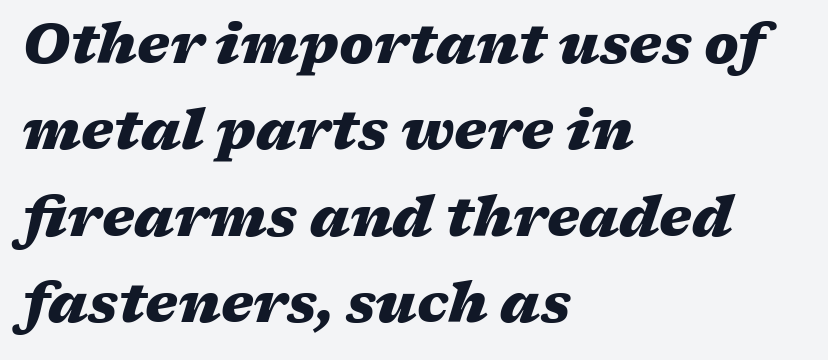
Q: Is the text bold? A: Yes.
Q: Is the text italic (slanted)? A: Yes, it leans right by about 17 degrees.
Q: Is the text underlined? A: No.
Q: How is the paragraph aligned? A: Left-aligned.
Q: Is the spacing between letters normal or unusually wide? A: Normal.
Q: Is the spacing between lines tight, normal or loose? A: Normal.
Q: Width (condensed, normal, or wide)? A: Wide.
Q: Stroke contrast? A: Medium.
Q: x-height? A: Medium.
Q: Monospaced? A: No.
